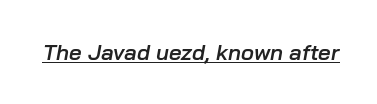
{"italic": "yes", "lean": "right", "slant_degrees": 10, "bold": "semi", "underline": "yes", "letter_spacing": "normal", "letter_spacing_em": 0.0, "glyph_px": 22}
